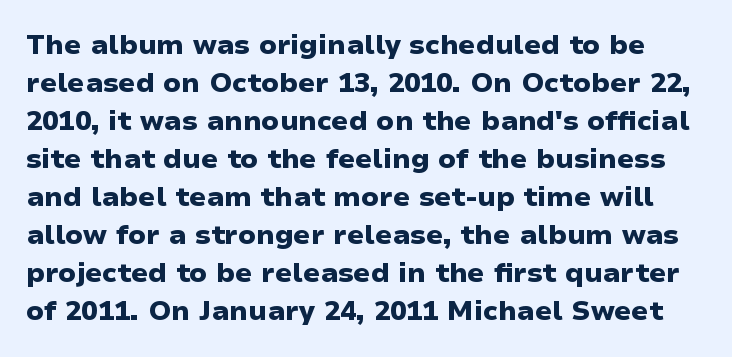
Interline gaps are of average width in this sample. The rendering uses a bold face; every stroke is thick and dark. Look at the tracking — it's just the regular setting, nothing added. In terms of posture, this sample is upright. Check the space under the baseline: it is left empty.
